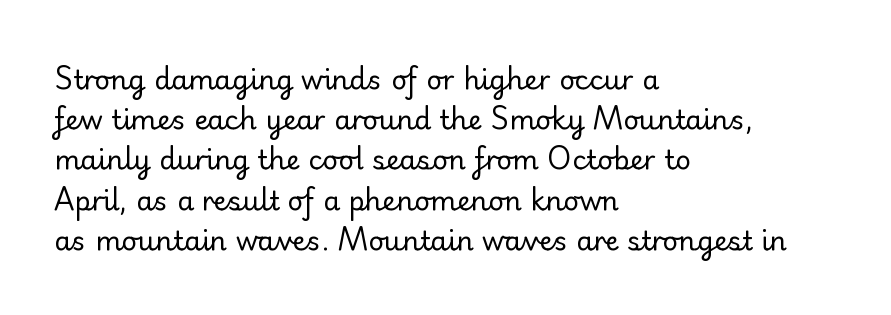
Q: Is the text bold? A: No.
Q: Is the text italic (slanted)? A: No, it is upright.
Q: Is the text underlined? A: No.
Q: How is the paragraph aligned? A: Left-aligned.
Q: Is the spacing between letters normal or unusually wide? A: Normal.
Q: Is the spacing between lines tight, normal or loose? A: Normal.
